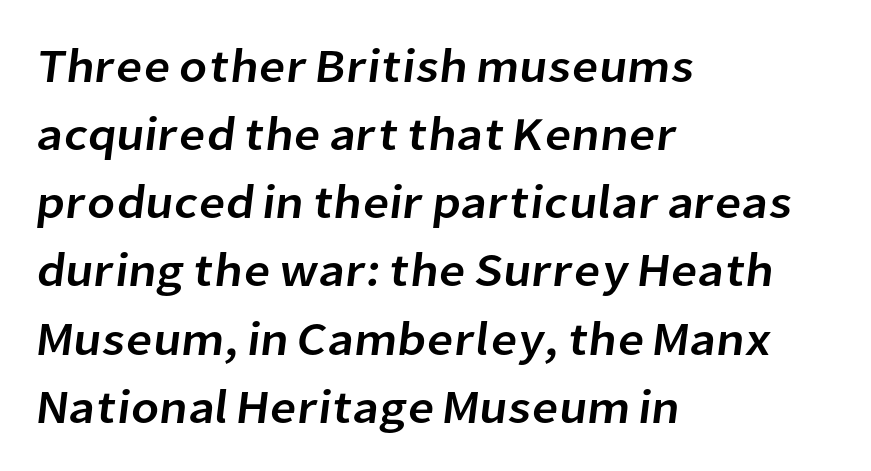
The image shows 47 px sans-serif type; set left-aligned, normal line spacing (1.45x), normal letter spacing, not underlined; low stroke contrast and a medium x-height.
